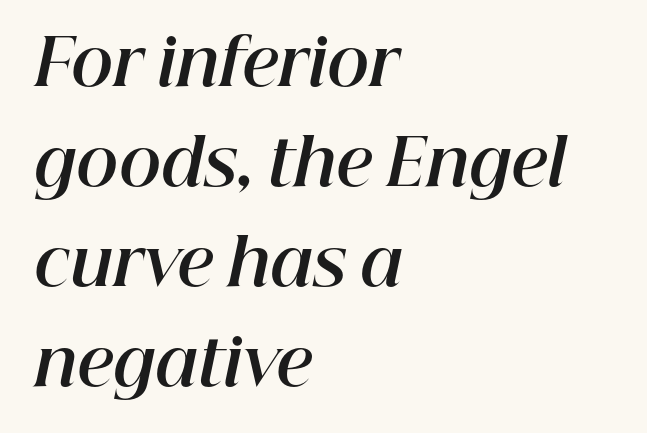
The image shows 64 px bold type, italic (leaning right); set left-aligned, normal line spacing (1.56x), normal letter spacing, not underlined; high stroke contrast and a medium x-height.
